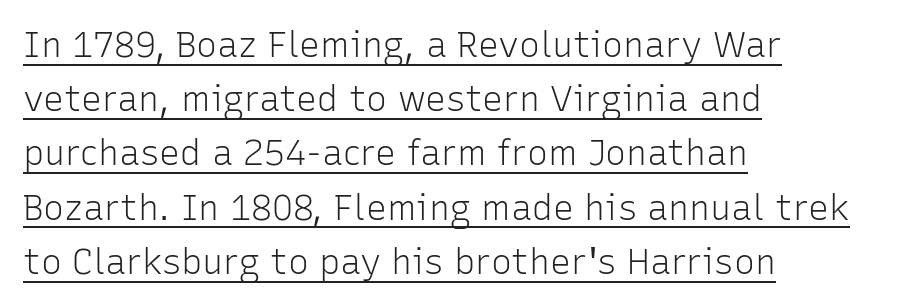
The image shows 35 px light sans-serif type, upright; set left-aligned, normal line spacing (1.55x), normal letter spacing, underlined; low stroke contrast and a medium x-height.
